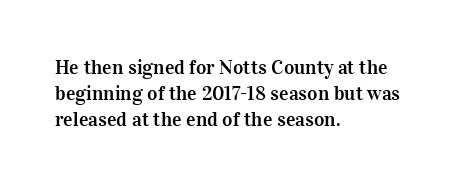
Q: Is the text italic (slanted)? A: No, it is upright.
Q: Is the text underlined? A: No.
Q: How is the paragraph aligned? A: Left-aligned.
Q: Is the spacing between letters normal or unusually wide? A: Normal.
Q: Is the spacing between lines tight, normal or loose? A: Normal.
